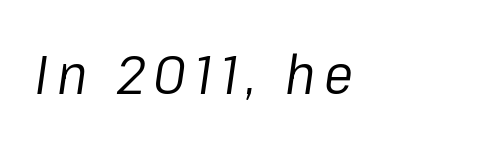
Q: Is the text bold? A: No.
Q: Is the text italic (slanted)? A: Yes, it leans right by about 8 degrees.
Q: Is the text underlined? A: No.
Q: Width (condensed, normal, or wide)? A: Normal.
Q: Stroke contrast? A: Low.
Q: x-height? A: Medium.
Q: Monospaced? A: No.
